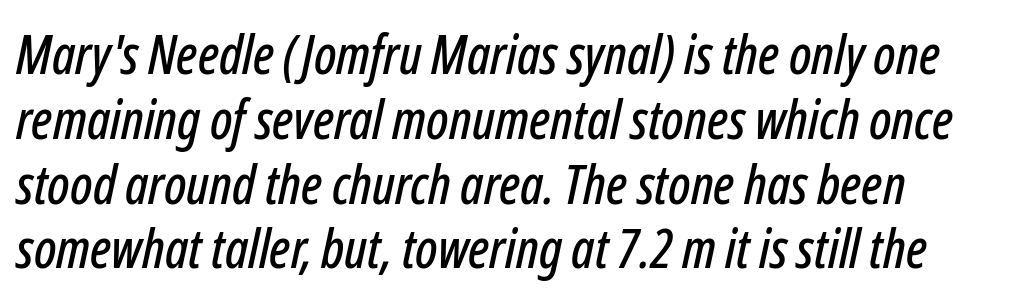
Q: Is the text italic (slanted)? A: Yes, it leans right by about 12 degrees.
Q: Is the text underlined? A: No.
Q: Is the spacing between letters normal or unusually wide? A: Normal.
Q: Width (condensed, normal, or wide)? A: Condensed.
Q: Stroke contrast? A: Low.
Q: x-height? A: Medium.
Q: Monospaced? A: No.
